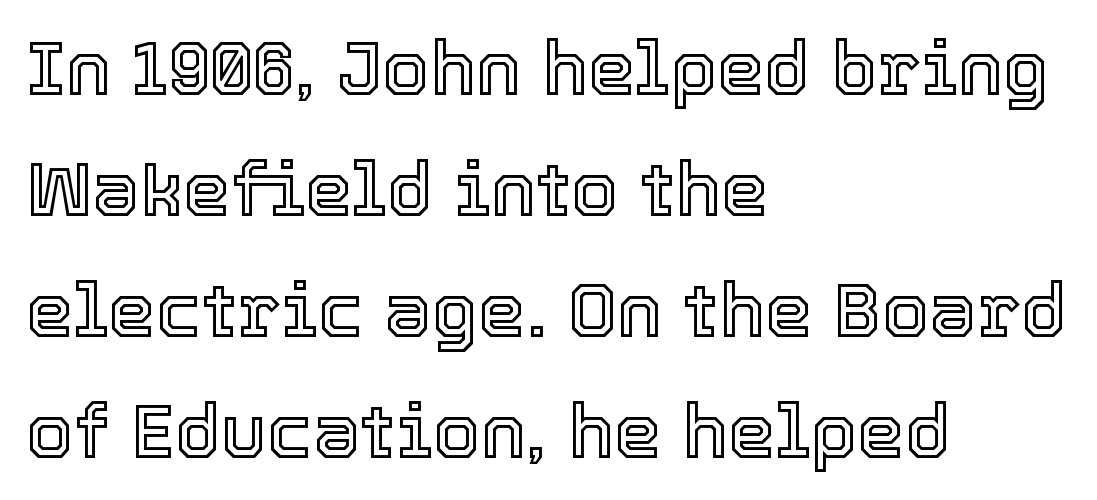
The image shows 76 px text type, upright; set left-aligned, normal line spacing (1.59x), normal letter spacing, not underlined; a medium x-height.
